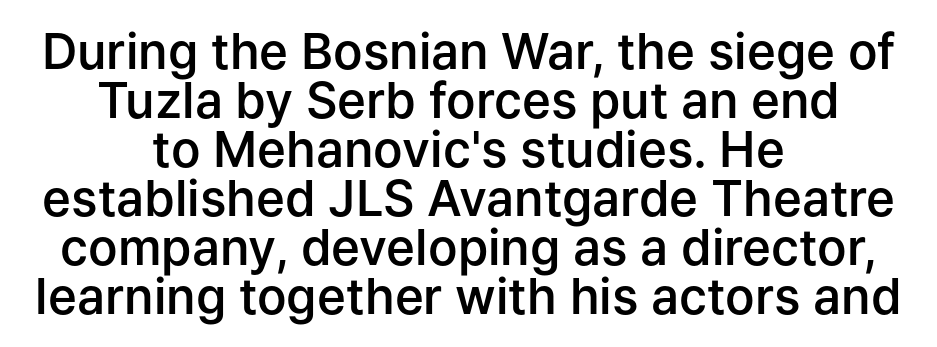
The image shows 49 px semibold sans-serif type, upright; set centered, tight line spacing (1.0x), normal letter spacing, not underlined; low stroke contrast and a medium x-height.
